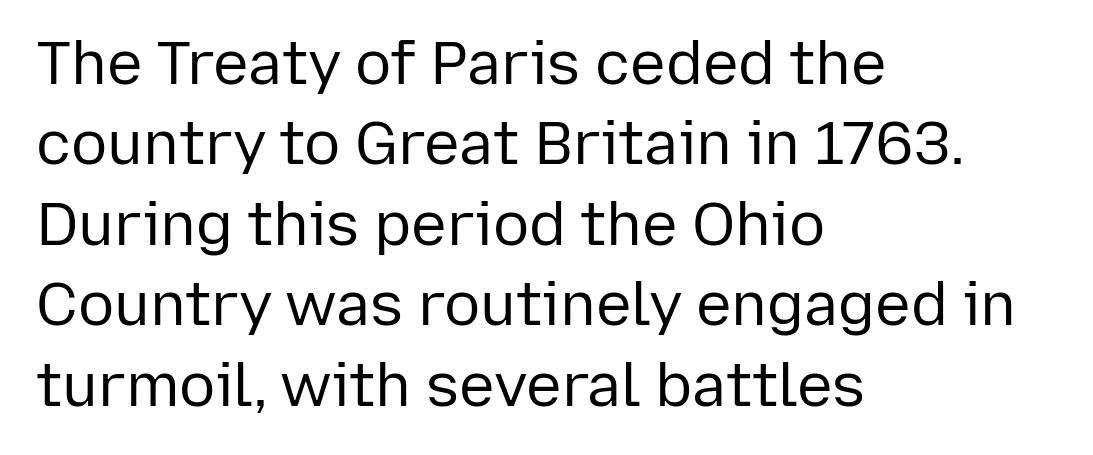
{"serif": "no", "italic": "no", "bold": "no", "weight": "regular", "width": "normal", "stroke_contrast": "low", "x_height": "medium", "monospaced": "no", "underline": "no", "align": "left", "line_spacing": "normal", "line_spacing_ratio": 1.34, "letter_spacing": "normal", "letter_spacing_em": 0.0, "glyph_px": 60}
